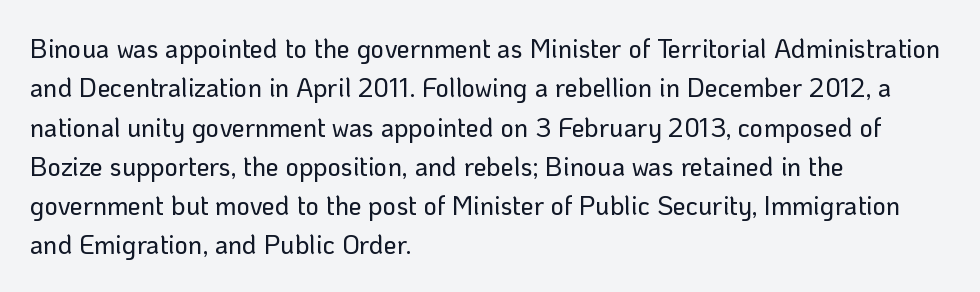
The image shows 26 px text type, upright; set left-aligned, normal line spacing (1.51x), normal letter spacing, not underlined.
